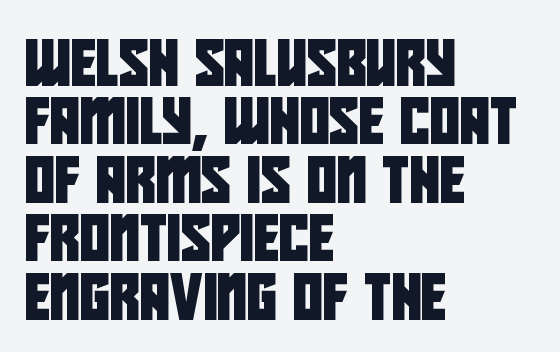
Q: Is the typeface a serif or a sans-serif typeface? A: Sans-serif.
Q: Is the text underlined? A: No.
Q: How is the paragraph aligned? A: Left-aligned.
Q: Is the spacing between letters normal or unusually wide? A: Normal.
Q: Is the spacing between lines tight, normal or loose? A: Normal.
Q: Width (condensed, normal, or wide)? A: Condensed.
Q: Stroke contrast? A: Low.
Q: x-height? A: Large.
Q: Monospaced? A: No.
